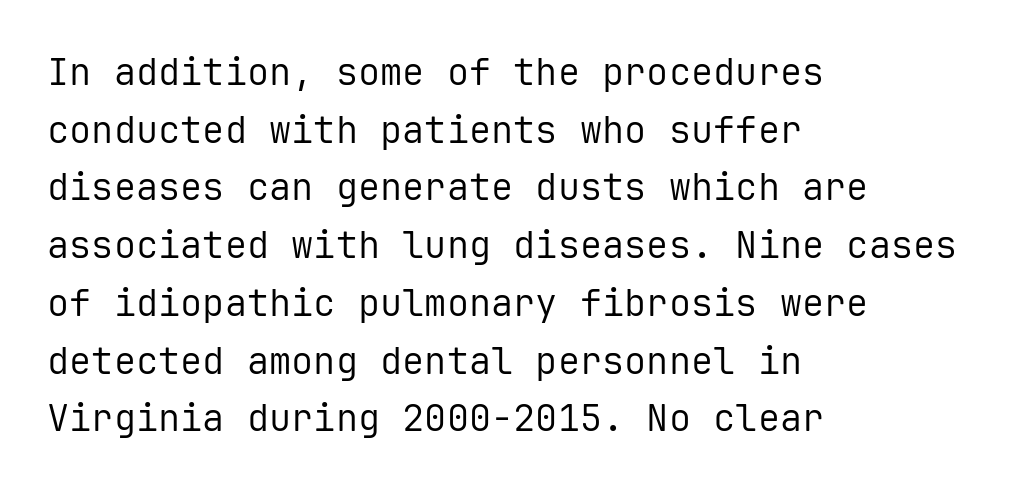
The image shows 37 px regular-weight sans-serif type, upright, monospaced; set left-aligned, normal line spacing (1.56x), normal letter spacing, not underlined; low stroke contrast and a medium x-height.
